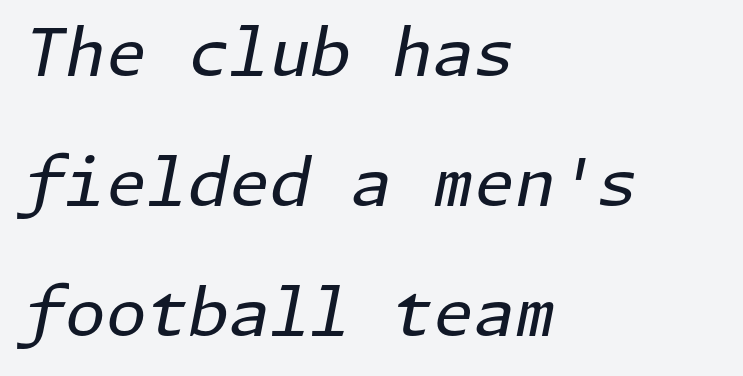
{"italic": "yes", "lean": "right", "slant_degrees": 11, "bold": "no", "weight": "regular", "width": "normal", "stroke_contrast": "low", "x_height": "medium", "underline": "no", "align": "left", "line_spacing": "loose", "line_spacing_ratio": 1.97, "letter_spacing": "normal", "letter_spacing_em": 0.0, "glyph_px": 66}
